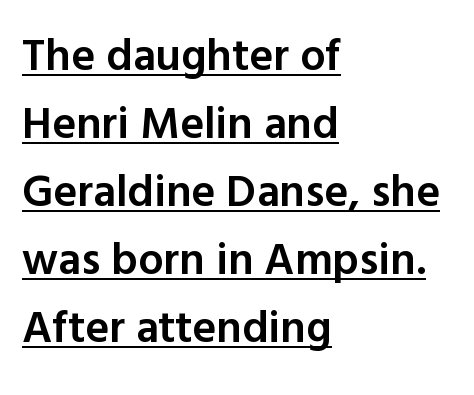
The image shows 45 px semibold sans-serif type, upright; set left-aligned, normal line spacing (1.51x), normal letter spacing, underlined; a medium x-height.
